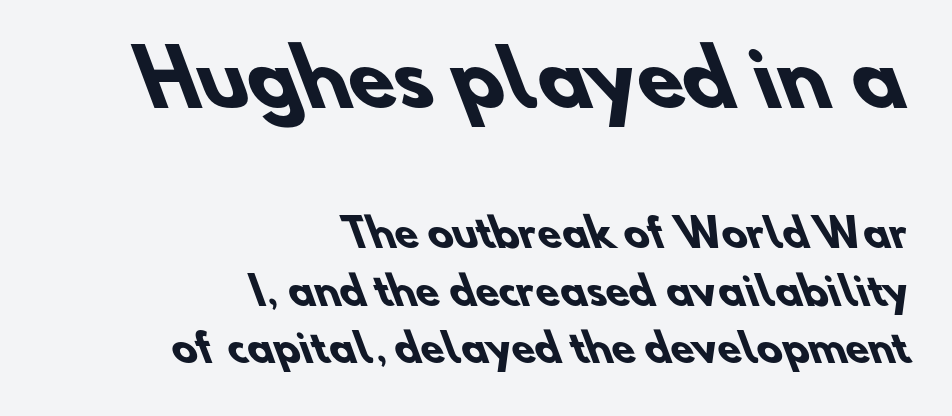
{"serif": "no", "bold": "yes", "weight": "heavy", "width": "normal", "stroke_contrast": "low", "x_height": "small", "monospaced": "no", "underline": "no", "align": "right", "line_spacing": "normal", "line_spacing_ratio": 1.51, "letter_spacing": "normal", "letter_spacing_em": 0.0, "larger_block": "first", "size_ratio": 1.97, "glyph_px": 75}
